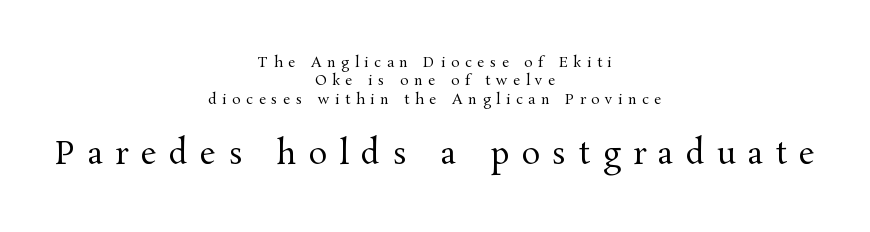
{"serif": "yes", "italic": "no", "bold": "no", "weight": "regular", "width": "normal", "stroke_contrast": "medium", "x_height": "medium", "monospaced": "no", "underline": "no", "align": "center", "line_spacing": "normal", "line_spacing_ratio": 1.32, "letter_spacing": "wide", "letter_spacing_em": 0.4, "larger_block": "second", "size_ratio": 2.21, "glyph_px": 31}
